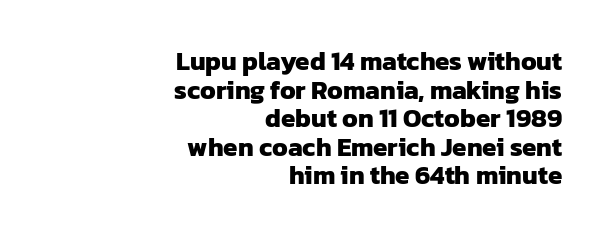
Q: Is the text bold? A: Yes.
Q: Is the text underlined? A: No.
Q: How is the paragraph aligned? A: Right-aligned.
Q: Is the spacing between letters normal or unusually wide? A: Normal.
Q: Is the spacing between lines tight, normal or loose? A: Tight.
